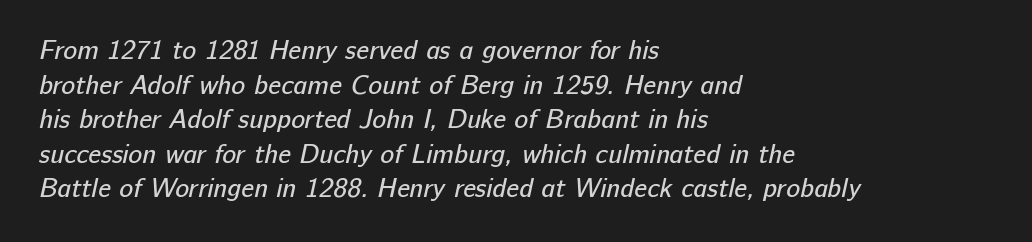
The image shows 26 px text type; set left-aligned, normal line spacing (1.33x), normal letter spacing, not underlined.
